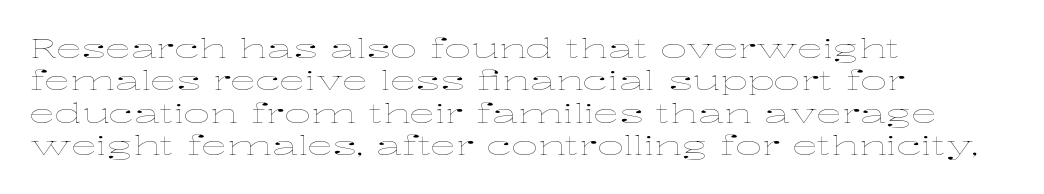
Q: Is the text bold? A: No.
Q: Is the text italic (slanted)? A: No, it is upright.
Q: Is the text underlined? A: No.
Q: How is the paragraph aligned? A: Left-aligned.
Q: Is the spacing between letters normal or unusually wide? A: Normal.
Q: Is the spacing between lines tight, normal or loose? A: Normal.
